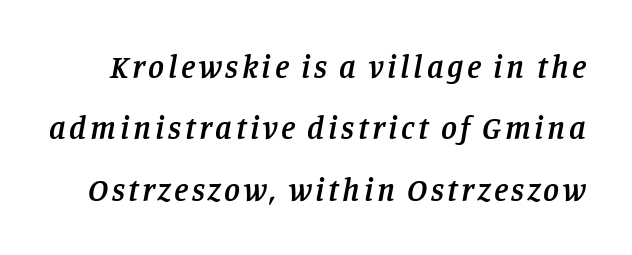
{"serif": "yes", "italic": "yes", "lean": "right", "slant_degrees": 11, "bold": "semi", "weight": "semibold", "width": "normal", "stroke_contrast": "low", "x_height": "large", "monospaced": "no", "underline": "no", "line_spacing": "loose", "line_spacing_ratio": 1.92, "glyph_px": 32}
